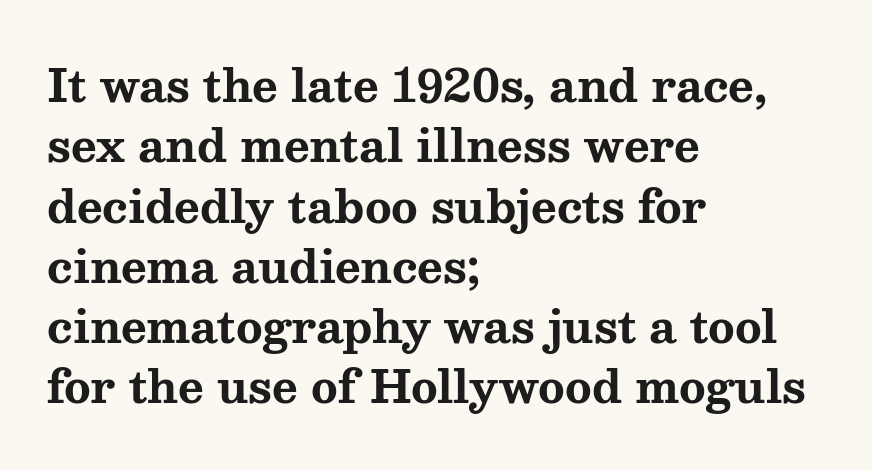
Q: Is the text bold? A: Yes.
Q: Is the text italic (slanted)? A: No, it is upright.
Q: Is the typeface a serif or a sans-serif typeface? A: Serif.
Q: Is the text underlined? A: No.
Q: How is the paragraph aligned? A: Left-aligned.
Q: Is the spacing between letters normal or unusually wide? A: Normal.
Q: Is the spacing between lines tight, normal or loose? A: Normal.
Q: Width (condensed, normal, or wide)? A: Wide.
Q: Stroke contrast? A: Medium.
Q: x-height? A: Medium.
Q: Monospaced? A: No.
